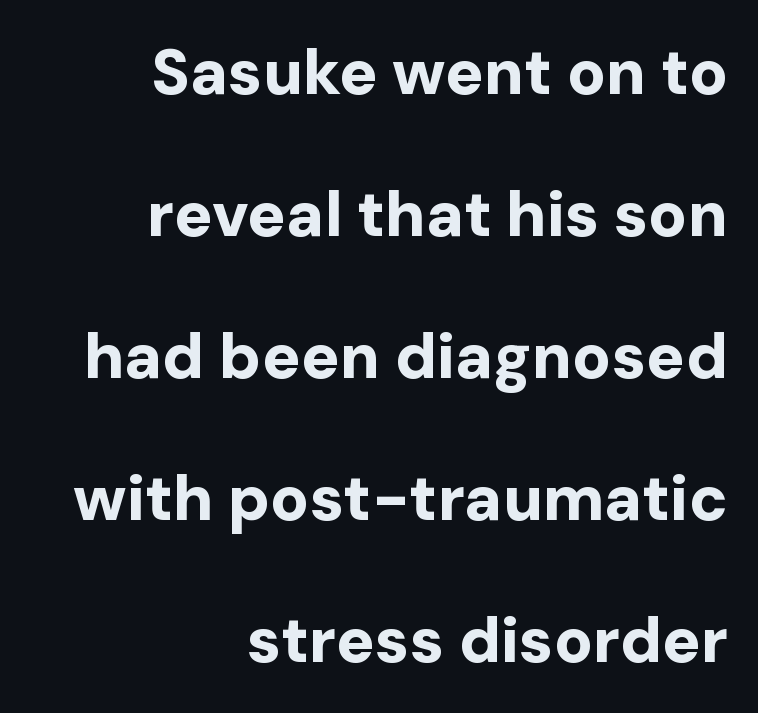
{"serif": "no", "italic": "no", "bold": "yes", "weight": "bold", "width": "normal", "stroke_contrast": "low", "x_height": "medium", "monospaced": "no", "underline": "no", "align": "right", "line_spacing": "loose", "line_spacing_ratio": 2.22, "letter_spacing": "normal", "letter_spacing_em": 0.0, "glyph_px": 64}
